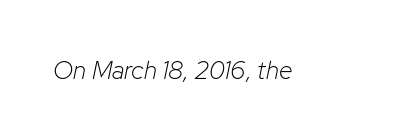
Q: Is the text bold? A: No.
Q: Is the text italic (slanted)? A: Yes, it leans right by about 12 degrees.
Q: Is the text underlined? A: No.
Q: Is the spacing between letters normal or unusually wide? A: Normal.
